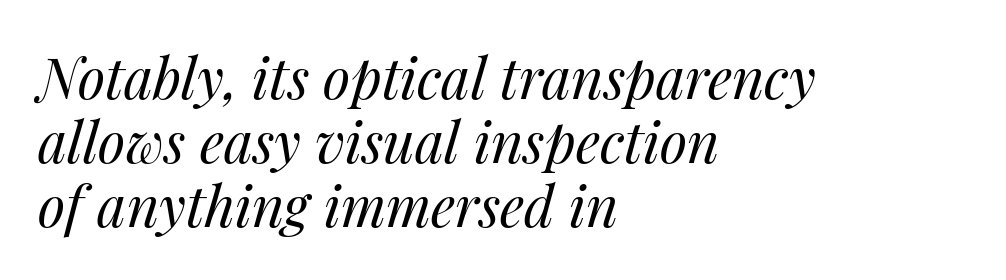
The image shows 56 px regular-weight type, italic (leaning right); set left-aligned, tight line spacing (1.14x), normal letter spacing, not underlined; medium stroke contrast and a medium x-height.
